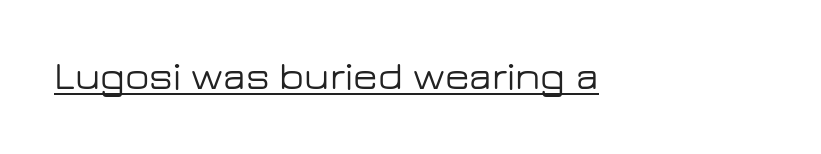
Every stem runs plumb, perpendicular to the baseline. You can see a thin bar hugging the bottom of the glyphs. To sum up the face: it is a sans, with no serifs. Note the varied advance widths — an 'i' is clearly narrower than an 'm'. The rendering keeps characters at their native spacing.
